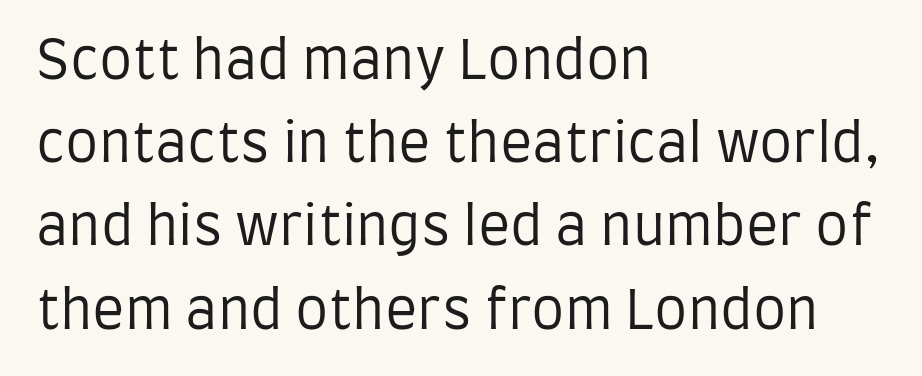
The image shows 53 px regular-weight, condensed sans-serif type, upright; set left-aligned, normal line spacing (1.57x), normal letter spacing, not underlined; low stroke contrast and a large x-height.
